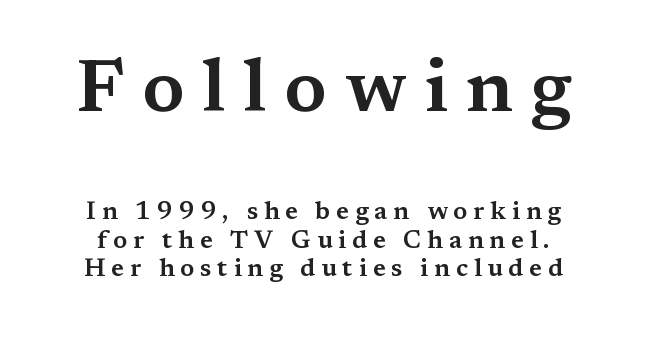
Q: Is the text italic (slanted)? A: No, it is upright.
Q: Is the typeface a serif or a sans-serif typeface? A: Serif.
Q: Is the text underlined? A: No.
Q: Is the spacing between letters normal or unusually wide? A: Unusually wide.
Q: Is the spacing between lines tight, normal or loose? A: Tight.
Q: Which block of text is set in a larger size, the first (top) or the second (bottom)? A: The first (top) one.
Q: Width (condensed, normal, or wide)? A: Wide.
Q: Stroke contrast? A: Medium.
Q: x-height? A: Medium.
Q: Monospaced? A: No.
